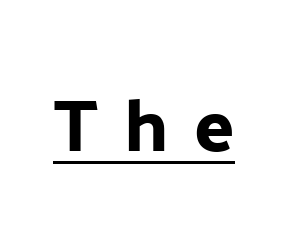
Q: Is the text italic (slanted)? A: No, it is upright.
Q: Is the typeface a serif or a sans-serif typeface? A: Sans-serif.
Q: Is the text underlined? A: Yes.
Q: Is the spacing between letters normal or unusually wide? A: Unusually wide.
Q: Width (condensed, normal, or wide)? A: Normal.
Q: Stroke contrast? A: Low.
Q: x-height? A: Medium.
Q: Monospaced? A: No.
